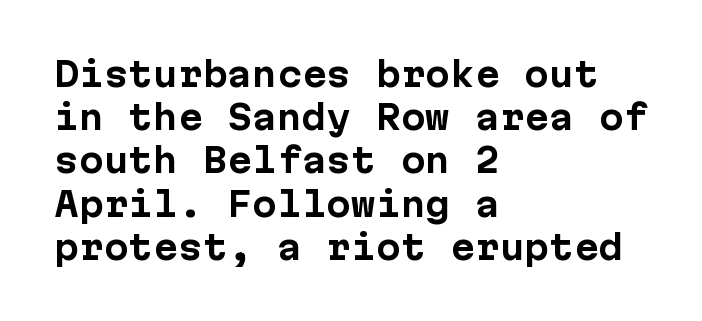
Visually the block forms a straight wall on the left and a jagged coastline on the right. The letters are bold, with thick, heavy strokes. Vertical spacing — default. Style check: upright. The face used here is monospaced, like something from a code editor.
